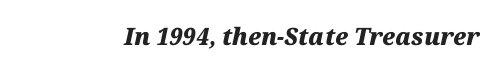
The image shows 24 px bold type, italic (leaning right); set normal letter spacing, not underlined.
